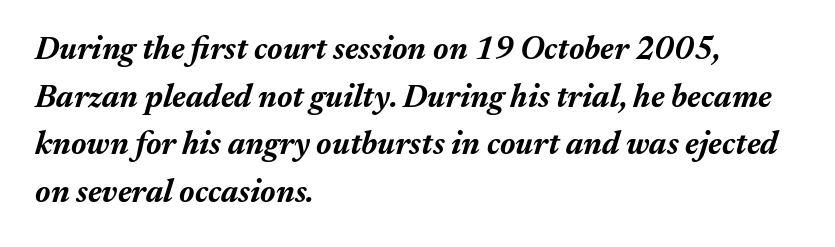
The image shows 32 px bold type, italic (leaning right); set left-aligned, normal line spacing (1.49x), normal letter spacing, not underlined; medium stroke contrast and a medium x-height.
